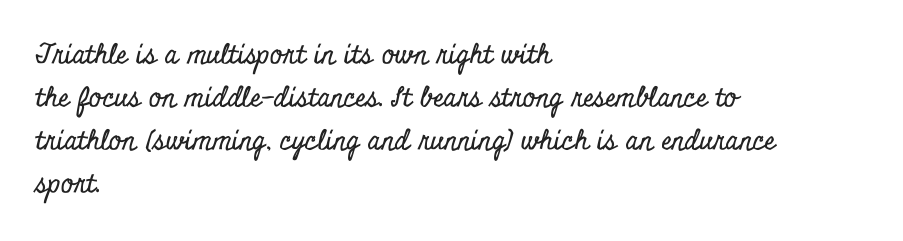
Q: Is the text italic (slanted)? A: Yes.
Q: Is the text underlined? A: No.
Q: How is the paragraph aligned? A: Left-aligned.
Q: Is the spacing between letters normal or unusually wide? A: Normal.
Q: Is the spacing between lines tight, normal or loose? A: Normal.
